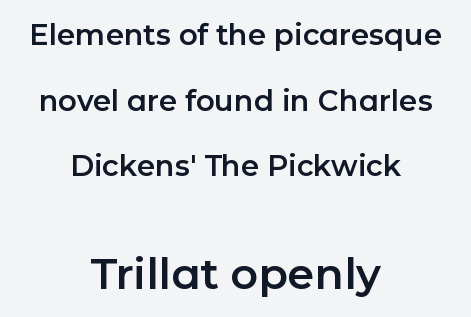
The image shows 43 px sans-serif type, upright; set centered, loose line spacing (2.26x), normal letter spacing, not underlined; the second (bottom) block is 1.48x larger; low stroke contrast and a medium x-height.
